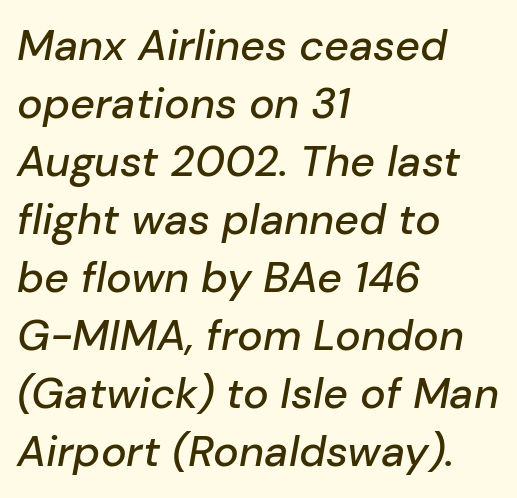
{"italic": "yes", "lean": "right", "slant_degrees": 10, "width": "normal", "stroke_contrast": "low", "x_height": "medium", "monospaced": "no", "underline": "no", "align": "left", "line_spacing": "normal", "line_spacing_ratio": 1.35, "letter_spacing": "normal", "letter_spacing_em": 0.0, "glyph_px": 43}
